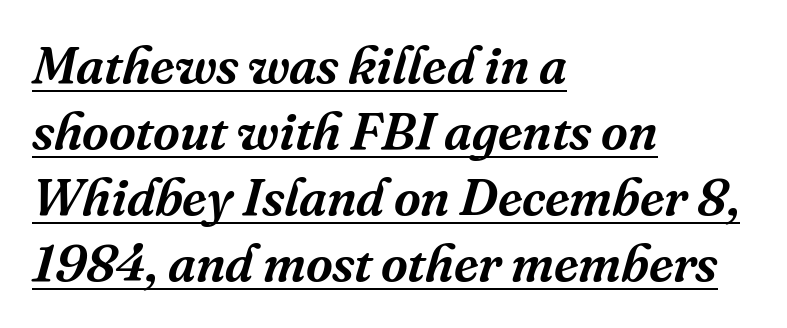
Q: Is the text italic (slanted)? A: Yes, it leans right by about 16 degrees.
Q: Is the typeface a serif or a sans-serif typeface? A: Serif.
Q: Is the text underlined? A: Yes.
Q: How is the paragraph aligned? A: Left-aligned.
Q: Is the spacing between letters normal or unusually wide? A: Normal.
Q: Is the spacing between lines tight, normal or loose? A: Normal.
Q: Width (condensed, normal, or wide)? A: Normal.
Q: Stroke contrast? A: Medium.
Q: x-height? A: Medium.
Q: Monospaced? A: No.
